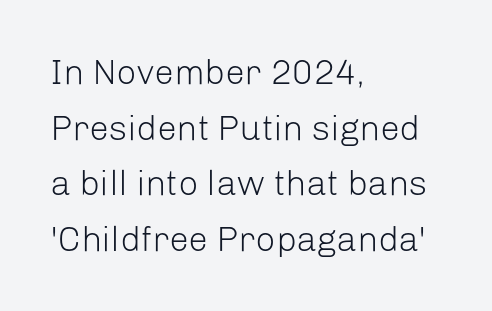
The image shows 35 px light sans-serif type, upright; set left-aligned, normal line spacing (1.59x), normal letter spacing, not underlined; low stroke contrast and a medium x-height.
